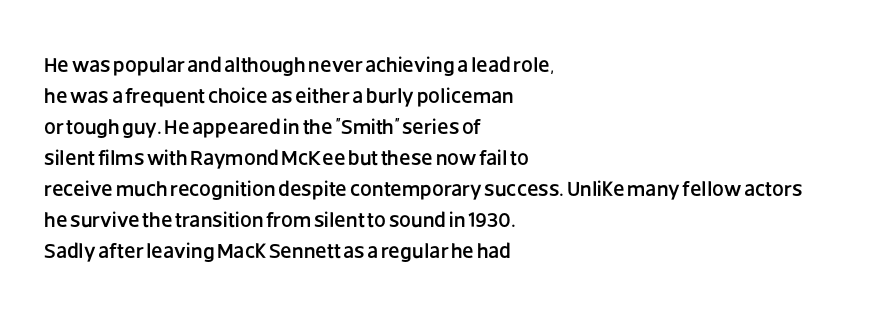
The image shows 21 px text type, upright; set left-aligned, normal line spacing (1.48x), normal letter spacing, not underlined.
